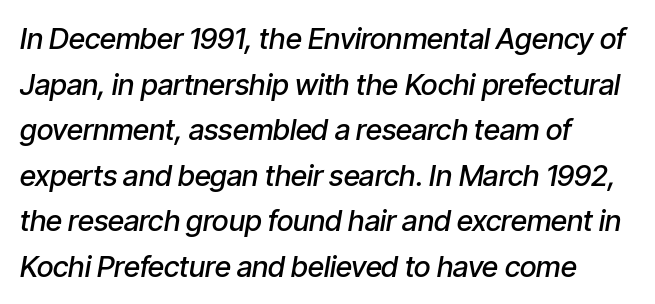
The image shows 29 px semibold, condensed type, italic (leaning right); set left-aligned, normal line spacing (1.57x), normal letter spacing, not underlined; low stroke contrast and a medium x-height.
